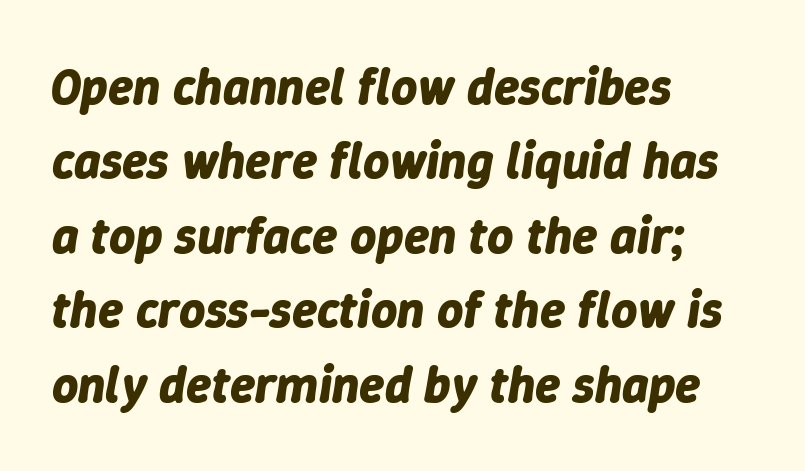
The image shows 51 px bold type, italic (leaning right); set left-aligned, normal line spacing (1.46x), normal letter spacing, not underlined; low stroke contrast and a medium x-height.
